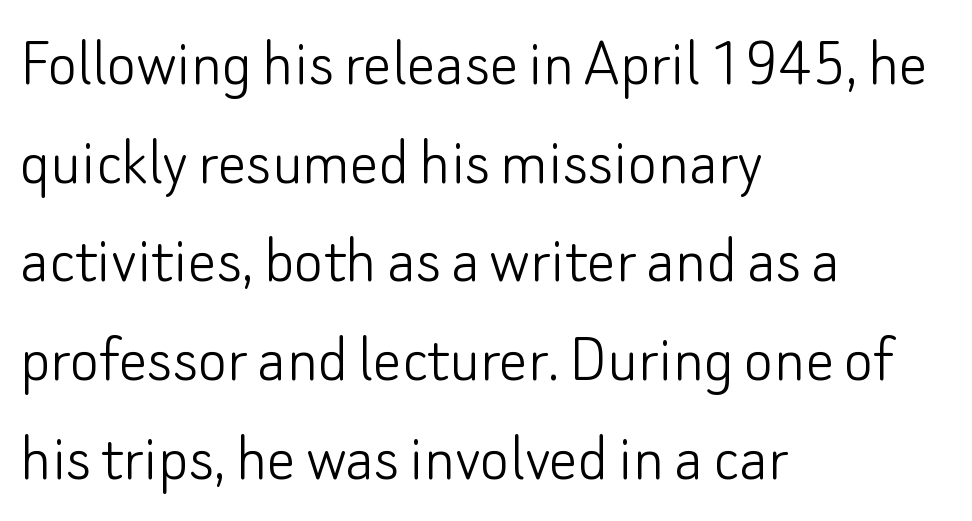
The image shows 71 px light sans-serif type, upright; set left-aligned, normal line spacing (1.39x), normal letter spacing, not underlined; low stroke contrast and a small x-height.
